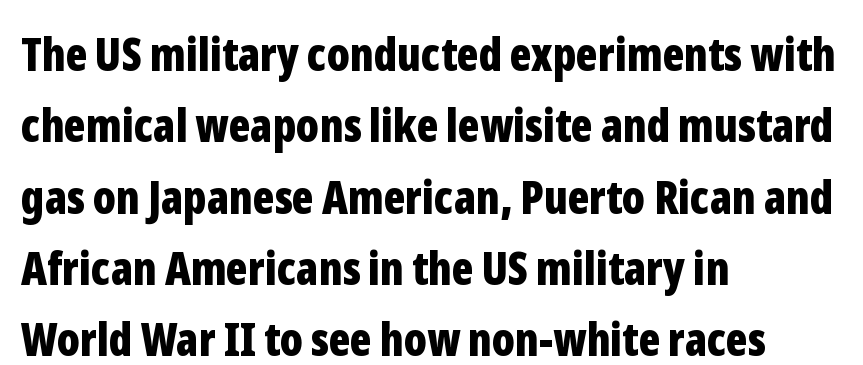
The face used here is proportionally spaced, like ordinary book or web type. One glance says typical: line gaps are just what's usual. These words are printed bold, with thick strokes throughout. Underline: absent. Short and long lines alike share a common starting point at left.
